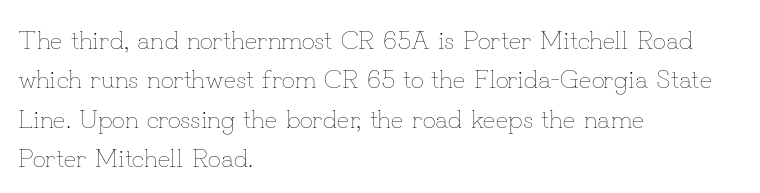
{"italic": "no", "bold": "no", "underline": "no", "align": "left", "line_spacing": "normal", "line_spacing_ratio": 1.51, "letter_spacing": "normal", "letter_spacing_em": 0.0, "glyph_px": 26}
